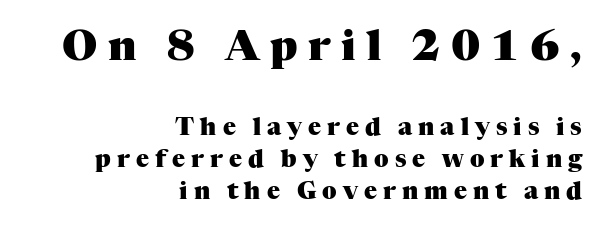
The image shows 42 px heavy serif type, upright; set right-aligned, normal line spacing (1.33x), unusually wide letter spacing (+0.25 em), not underlined; the first (top) block is 1.75x larger; medium stroke contrast and a medium x-height.
